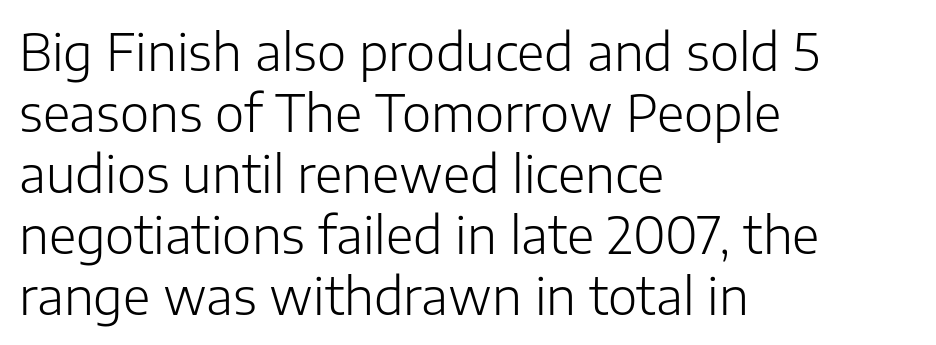
The image shows 50 px light sans-serif type, upright; set left-aligned, line spacing 1.22x, normal letter spacing, not underlined; low stroke contrast and a medium x-height.
